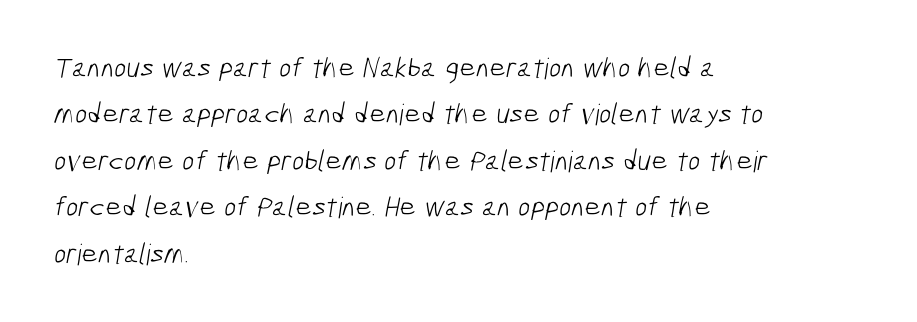
{"serif": "no", "bold": "no", "weight": "light", "width": "condensed", "stroke_contrast": "low", "x_height": "medium", "monospaced": "no", "underline": "no", "align": "left", "line_spacing": "normal", "line_spacing_ratio": 1.6, "letter_spacing": "normal", "letter_spacing_em": 0.0, "glyph_px": 29}
